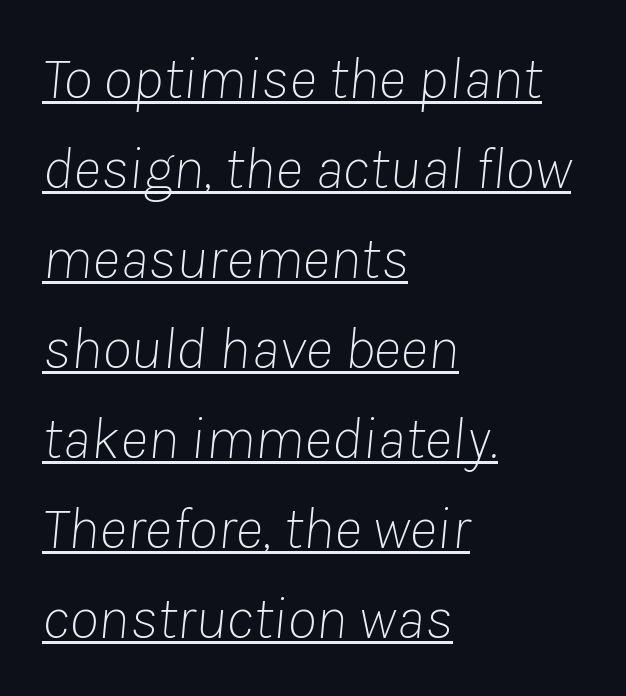
{"italic": "yes", "lean": "right", "slant_degrees": 8, "bold": "no", "weight": "thin", "width": "normal", "stroke_contrast": "low", "x_height": "medium", "monospaced": "no", "underline": "yes", "align": "left", "line_spacing": "normal", "line_spacing_ratio": 1.5, "letter_spacing": "normal", "letter_spacing_em": 0.0, "glyph_px": 60}
